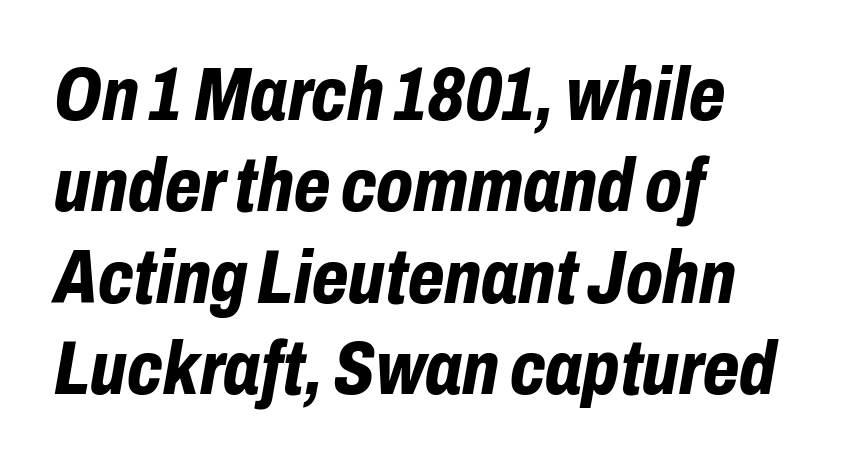
These lines keep a tight, regular rhythm from letter to letter. Honestly, there is no underline to notice here at all. Layout note: lines flush left. You can tell it's italic because the verticals aren't actually vertical. Note the varied advance widths — an 'i' is clearly narrower than an 'm'. Summary of weight: heavy, a full bold.
